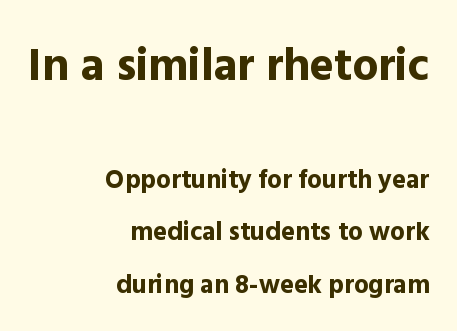
Students, this is bold: see how much ink each stroke carries. The space between consecutive lines is lavish. Vertical strokes here are truly vertical. Varying glyph widths throughout — classic text-font behaviour. Alignment: flush right. Font category for this specimen: sans-serif.
